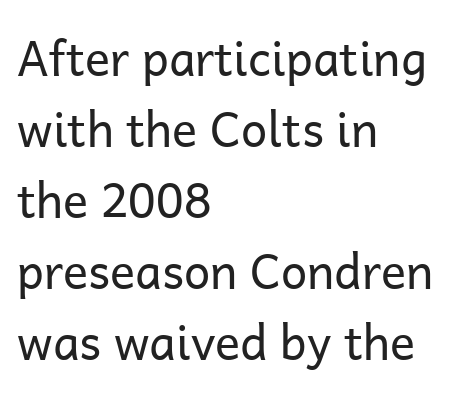
Words appear dense and cohesive because spacing is normal. Does the copy run flush right? No — it runs flush left. You can tell it's not italic because the verticals are truly vertical. These lines are rendered in a variable-pitch font. Observe the absence of serifs on each vertical stroke in this sample.
